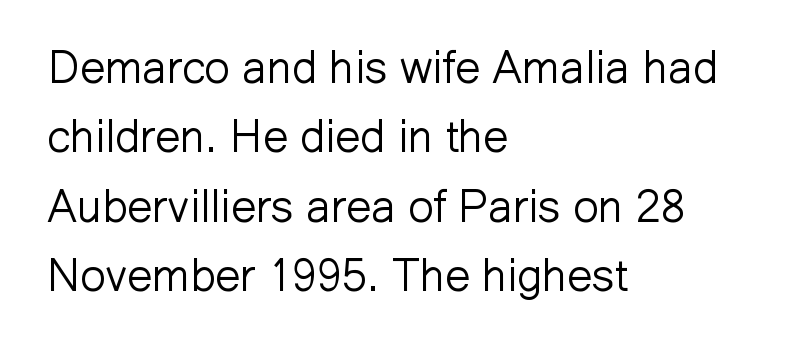
This block has exactly the height ordinary leading produces. Bare-footed words on every line. The font family rendered here belongs to the sans-serif group. This sample uses an upright cut, with every glyph sitting square on the baseline. Do the characters align in a grid? No, the font is proportional. Glyph-to-glyph distance matches everyday printed text.
